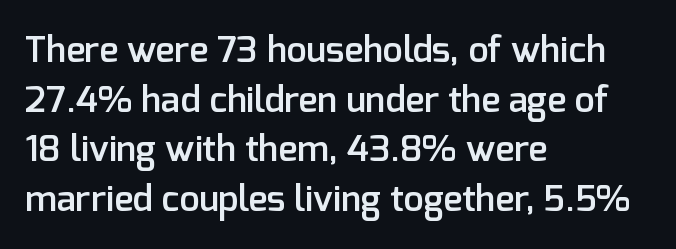
Q: Is the text bold? A: Semi-bold.
Q: Is the text italic (slanted)? A: No, it is upright.
Q: Is the typeface a serif or a sans-serif typeface? A: Sans-serif.
Q: Is the text underlined? A: No.
Q: How is the paragraph aligned? A: Left-aligned.
Q: Is the spacing between letters normal or unusually wide? A: Normal.
Q: Is the spacing between lines tight, normal or loose? A: Normal.
Q: Width (condensed, normal, or wide)? A: Normal.
Q: Stroke contrast? A: Low.
Q: x-height? A: Medium.
Q: Monospaced? A: No.
